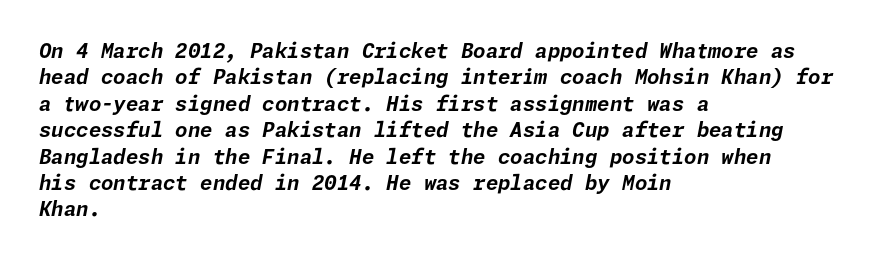
The image shows 20 px bold type, italic (leaning right); set left-aligned, normal line spacing (1.32x), normal letter spacing, not underlined.
